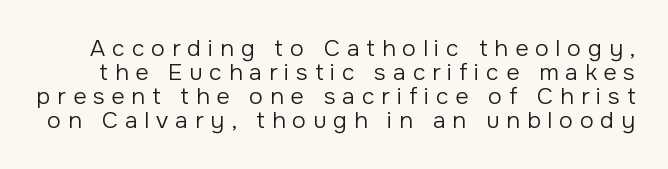
Q: Is the text bold? A: No.
Q: Is the text italic (slanted)? A: No, it is upright.
Q: Is the text underlined? A: No.
Q: Is the spacing between letters normal or unusually wide? A: Unusually wide.
Q: Is the spacing between lines tight, normal or loose? A: Tight.
